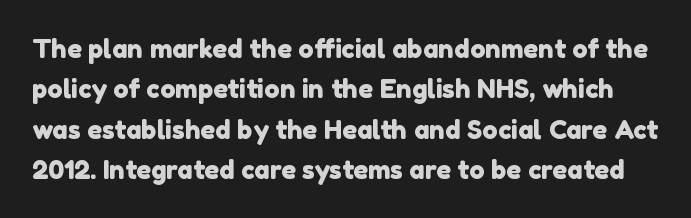
{"underline": "no", "line_spacing": "normal", "line_spacing_ratio": 1.55, "letter_spacing": "normal", "letter_spacing_em": 0.0, "glyph_px": 26}
